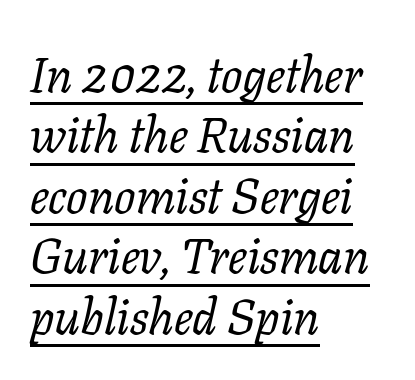
{"serif": "yes", "italic": "yes", "lean": "right", "slant_degrees": 11, "bold": "no", "weight": "regular", "width": "normal", "stroke_contrast": "low", "x_height": "medium", "monospaced": "no", "underline": "yes", "align": "left", "line_spacing_ratio": 1.21, "letter_spacing": "normal", "letter_spacing_em": 0.0, "glyph_px": 50}
